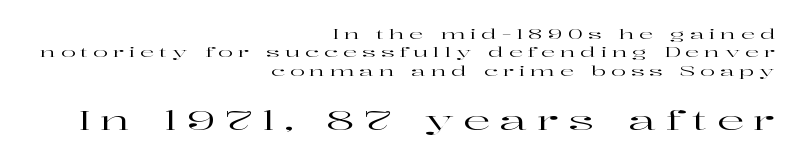
Q: Is the text italic (slanted)? A: No, it is upright.
Q: Is the text underlined? A: No.
Q: How is the paragraph aligned? A: Right-aligned.
Q: Is the spacing between letters normal or unusually wide? A: Unusually wide.
Q: Is the spacing between lines tight, normal or loose? A: Normal.
Q: Which block of text is set in a larger size, the first (top) or the second (bottom)? A: The second (bottom) one.
